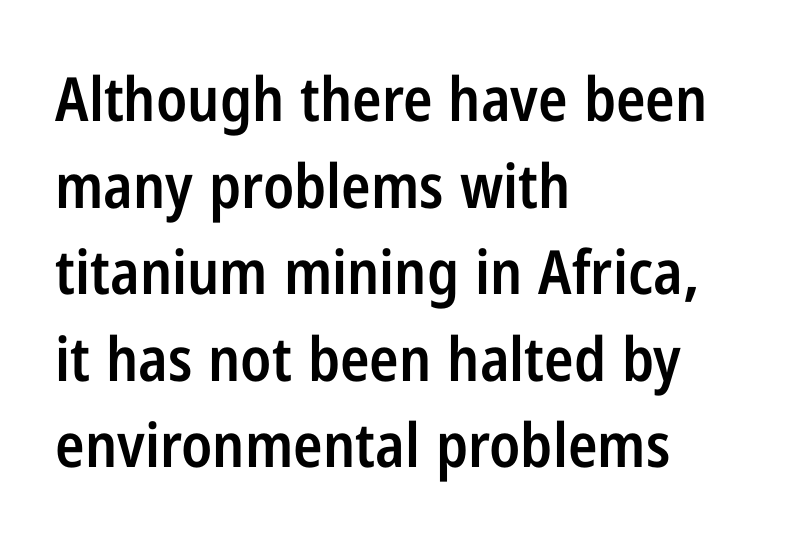
Q: Is the text bold? A: Semi-bold.
Q: Is the text italic (slanted)? A: No, it is upright.
Q: Is the typeface a serif or a sans-serif typeface? A: Sans-serif.
Q: Is the text underlined? A: No.
Q: How is the paragraph aligned? A: Left-aligned.
Q: Is the spacing between letters normal or unusually wide? A: Normal.
Q: Is the spacing between lines tight, normal or loose? A: Normal.
Q: Width (condensed, normal, or wide)? A: Condensed.
Q: Stroke contrast? A: Low.
Q: x-height? A: Medium.
Q: Monospaced? A: No.
